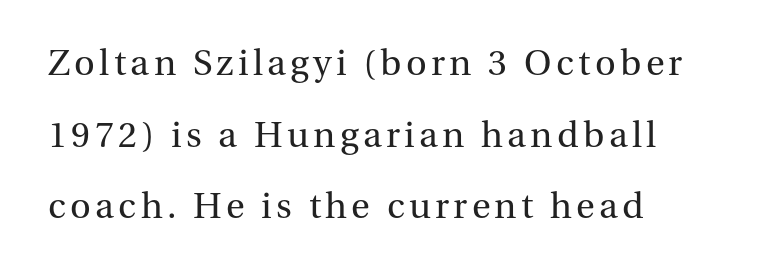
{"serif": "yes", "italic": "no", "bold": "no", "weight": "regular", "width": "normal", "stroke_contrast": "medium", "x_height": "medium", "monospaced": "no", "underline": "no", "align": "left", "line_spacing": "loose", "line_spacing_ratio": 1.99, "glyph_px": 36}
